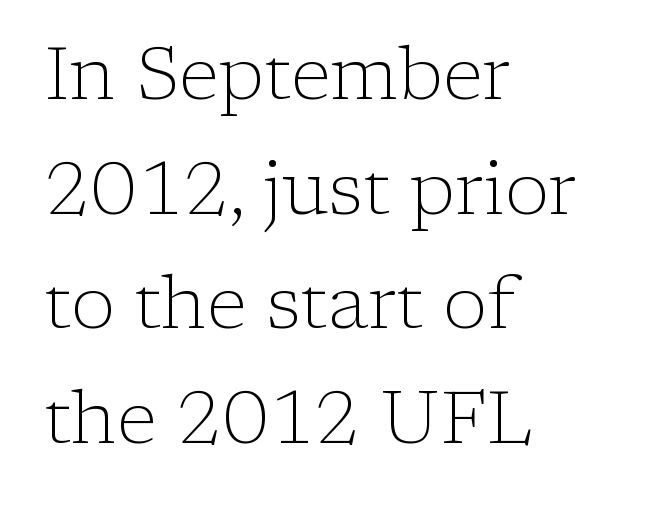
{"serif": "yes", "italic": "no", "bold": "no", "weight": "light", "width": "normal", "stroke_contrast": "low", "x_height": "medium", "monospaced": "no", "underline": "no", "align": "left", "line_spacing": "normal", "line_spacing_ratio": 1.55, "letter_spacing": "normal", "letter_spacing_em": 0.0, "glyph_px": 74}
